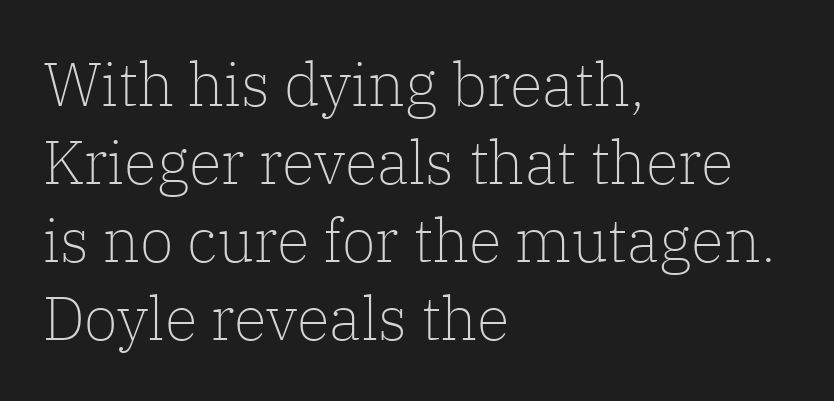
Short and long lines alike share a common starting point at left. You could not count columns in this text — the font is proportionally spaced. The passage shown is not bold in any degree. Unlike italic type, these characters show no tilt at all.
